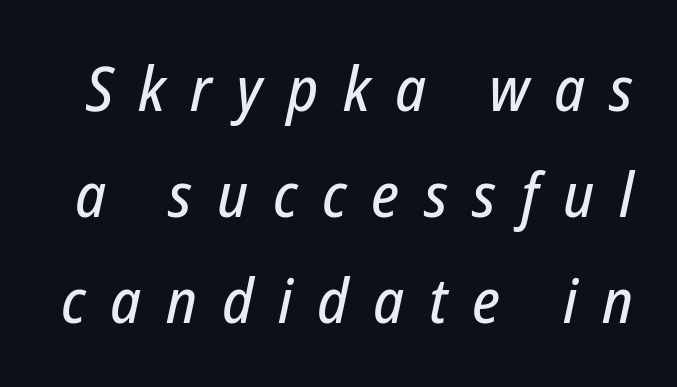
{"italic": "yes", "lean": "right", "slant_degrees": 12, "width": "condensed", "stroke_contrast": "low", "x_height": "medium", "monospaced": "no", "underline": "no", "line_spacing_ratio": 1.71, "letter_spacing": "wide", "letter_spacing_em": 0.4, "glyph_px": 62}
